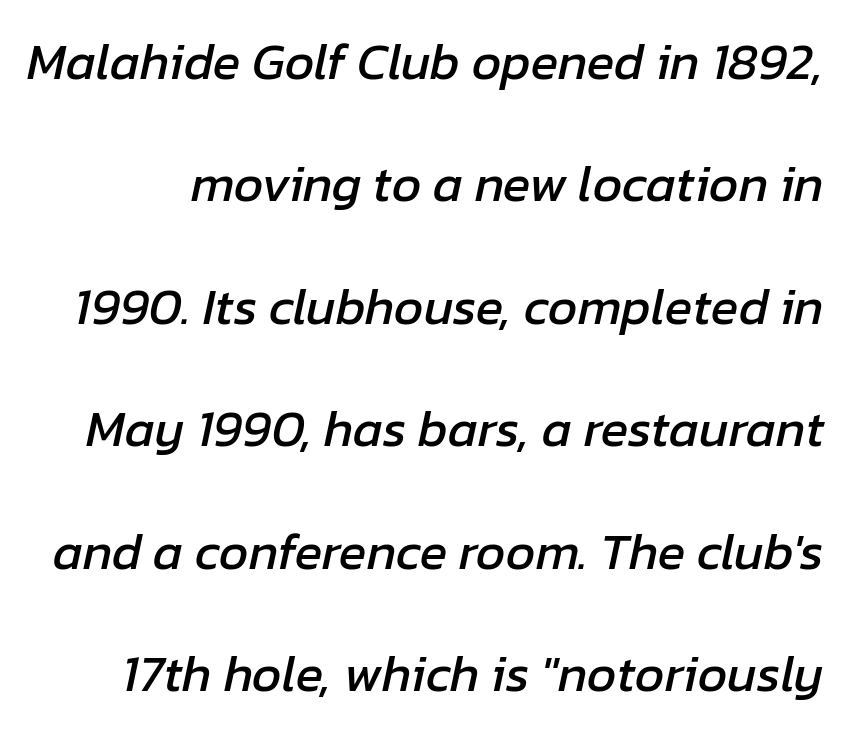
The image shows 51 px text type, italic (leaning right); set loose line spacing (2.4x), normal letter spacing, not underlined; low stroke contrast and a medium x-height.
